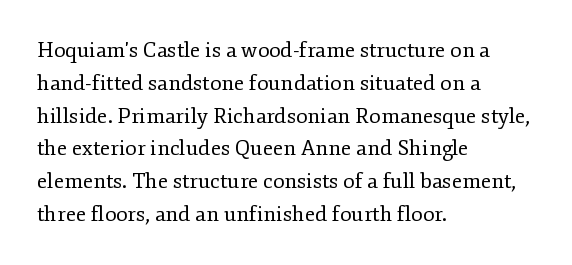
The image shows 21 px text type, upright; set left-aligned, normal line spacing (1.56x), normal letter spacing, not underlined.
